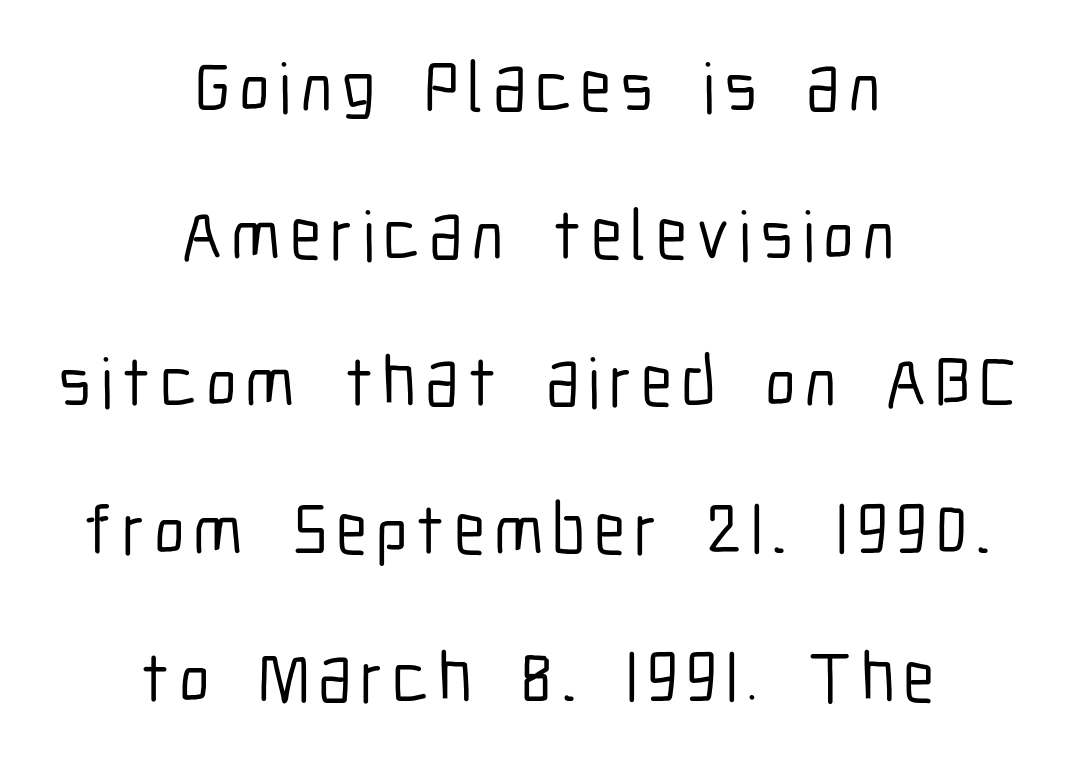
Q: Is the text italic (slanted)? A: No, it is upright.
Q: Is the typeface a serif or a sans-serif typeface? A: Sans-serif.
Q: Is the text underlined? A: No.
Q: How is the paragraph aligned? A: Centered.
Q: Is the spacing between lines tight, normal or loose? A: Loose.
Q: Width (condensed, normal, or wide)? A: Condensed.
Q: Stroke contrast? A: Low.
Q: x-height? A: Medium.
Q: Monospaced? A: No.
